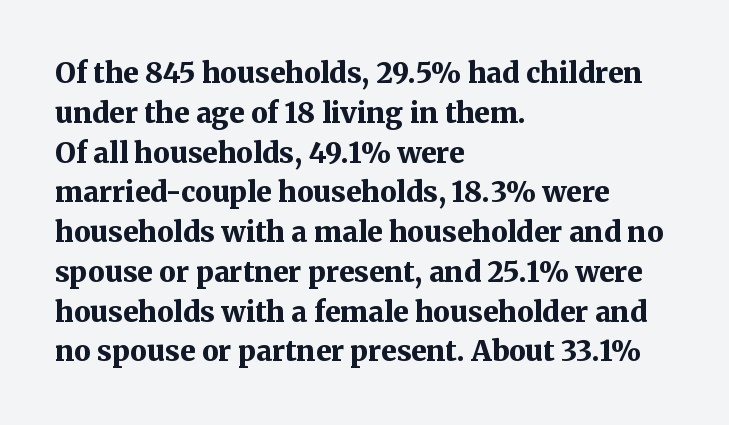
The image shows 28 px bold serif type, upright; set left-aligned, normal line spacing (1.42x), normal letter spacing, not underlined; medium stroke contrast and a medium x-height.
